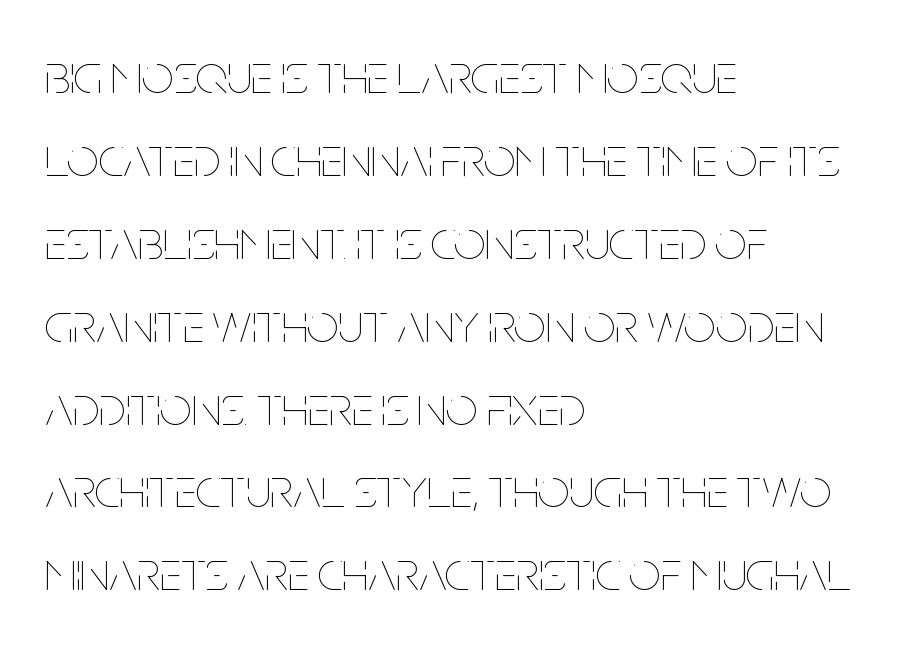
{"italic": "no", "bold": "no", "weight": "thin", "width": "condensed", "stroke_contrast": "low", "x_height": "large", "monospaced": "no", "underline": "no", "align": "left", "line_spacing": "normal", "line_spacing_ratio": 1.48, "letter_spacing": "normal", "letter_spacing_em": 0.0, "glyph_px": 56}
